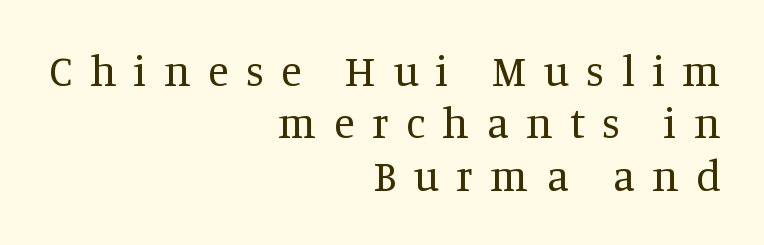
The image shows 43 px regular-weight serif type, upright; set right-aligned, line spacing 1.22x, unusually wide letter spacing (+0.4 em), not underlined; medium stroke contrast and a large x-height.
